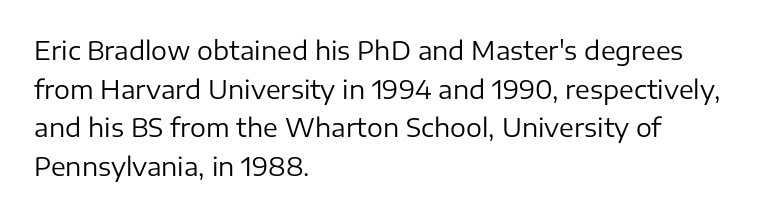
Q: Is the text bold? A: No.
Q: Is the text italic (slanted)? A: No, it is upright.
Q: Is the text underlined? A: No.
Q: How is the paragraph aligned? A: Left-aligned.
Q: Is the spacing between letters normal or unusually wide? A: Normal.
Q: Is the spacing between lines tight, normal or loose? A: Normal.
